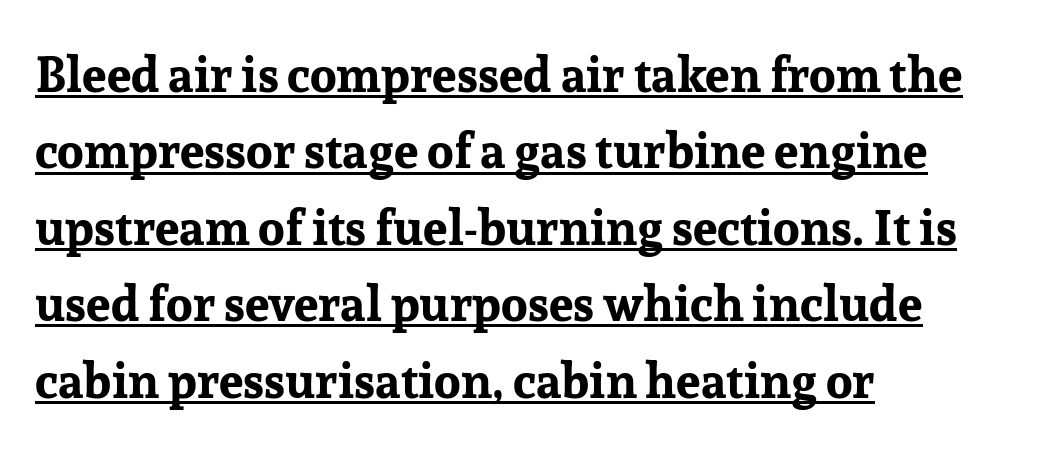
The image shows 49 px bold serif type, upright; set left-aligned, normal line spacing (1.56x), normal letter spacing, underlined; low stroke contrast and a medium x-height.
